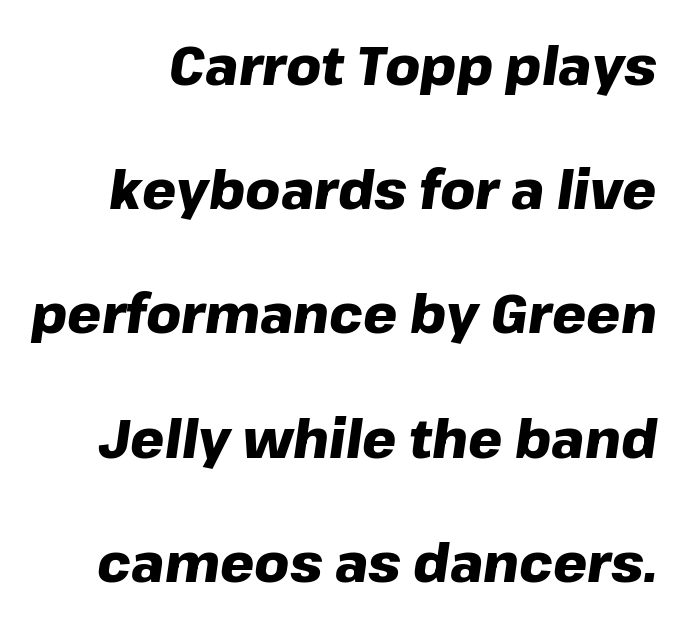
{"italic": "yes", "lean": "right", "slant_degrees": 8, "bold": "yes", "weight": "heavy", "width": "normal", "stroke_contrast": "low", "x_height": "medium", "monospaced": "no", "underline": "no", "line_spacing": "loose", "line_spacing_ratio": 2.3, "letter_spacing": "normal", "letter_spacing_em": 0.0, "glyph_px": 54}
